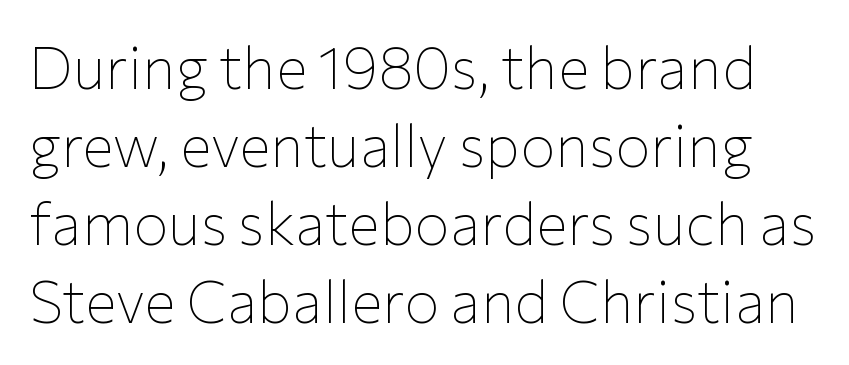
The area under the type is left untouched. Summary of vertical rhythm: regular, with standard interline spacing. The lettering stays uniformly vertical, giving the passage a roman look. These glyphs show unthickened strokes, regular width or finer.
